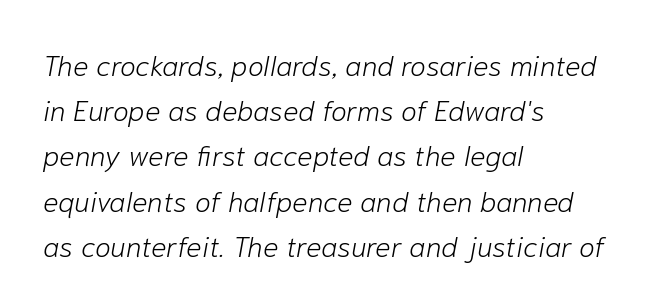
Q: Is the text bold? A: No.
Q: Is the text italic (slanted)? A: Yes, it leans right by about 10 degrees.
Q: Is the text underlined? A: No.
Q: How is the paragraph aligned? A: Left-aligned.
Q: Is the spacing between letters normal or unusually wide? A: Normal.
Q: Is the spacing between lines tight, normal or loose? A: Normal.
Q: Width (condensed, normal, or wide)? A: Normal.
Q: Stroke contrast? A: Low.
Q: x-height? A: Medium.
Q: Monospaced? A: No.
